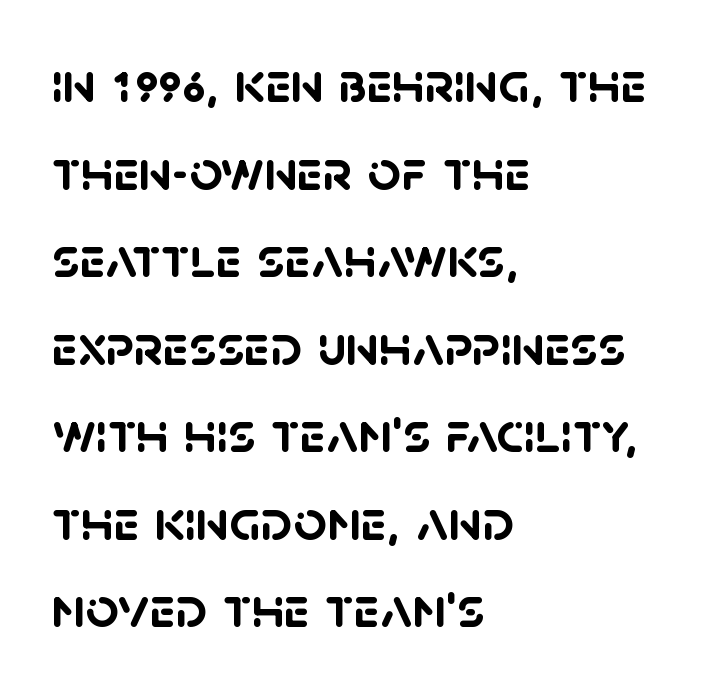
The image shows 58 px semibold sans-serif type; set left-aligned, normal line spacing (1.51x), normal letter spacing, not underlined; low stroke contrast and a large x-height.
